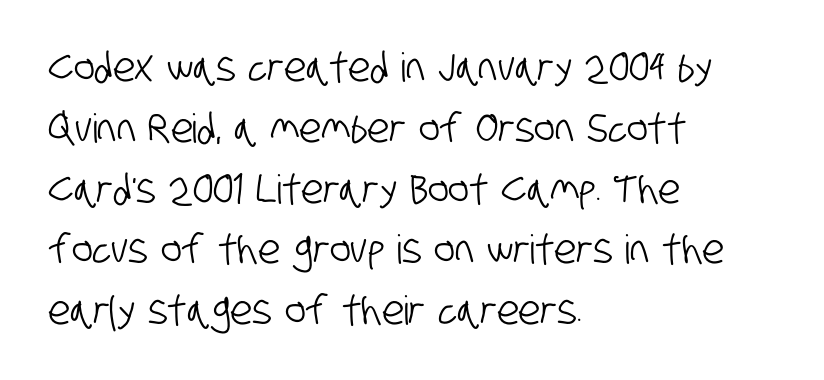
{"serif": "no", "width": "condensed", "stroke_contrast": "low", "x_height": "large", "monospaced": "no", "underline": "no", "align": "left", "line_spacing": "normal", "line_spacing_ratio": 1.52, "letter_spacing": "normal", "letter_spacing_em": 0.0, "glyph_px": 40}
